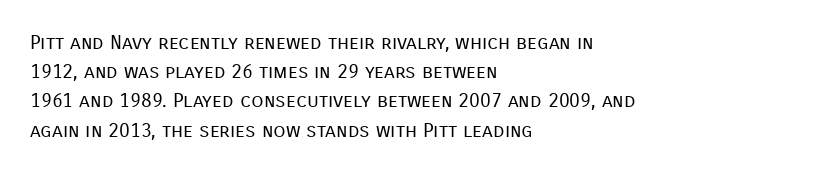
The image shows 20 px text type, upright; set left-aligned, normal line spacing (1.46x), normal letter spacing, not underlined.
